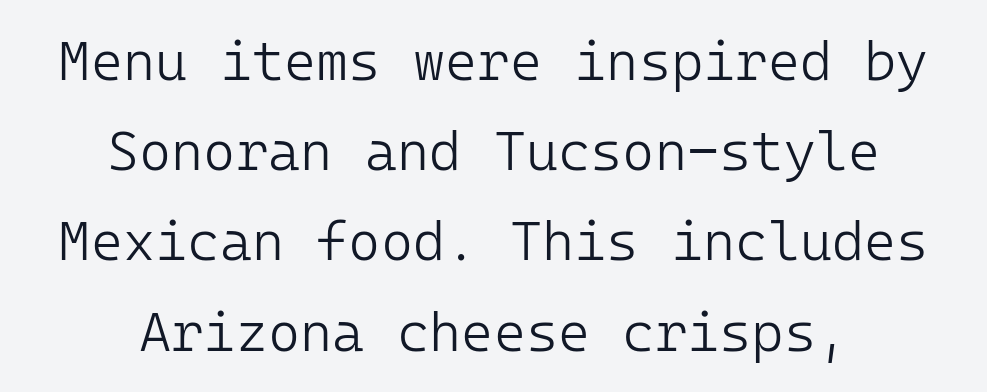
Q: Is the text bold? A: No.
Q: Is the text italic (slanted)? A: No, it is upright.
Q: Is the typeface a serif or a sans-serif typeface? A: Sans-serif.
Q: Is the text underlined? A: No.
Q: How is the paragraph aligned? A: Centered.
Q: Is the spacing between letters normal or unusually wide? A: Normal.
Q: Is the spacing between lines tight, normal or loose? A: Normal.
Q: Width (condensed, normal, or wide)? A: Normal.
Q: Stroke contrast? A: Low.
Q: x-height? A: Medium.
